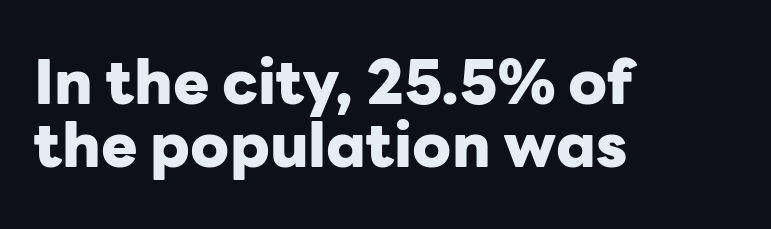
The image shows 61 px heavy sans-serif type, upright; set left-aligned, tight line spacing (1.04x), normal letter spacing, not underlined; low stroke contrast and a medium x-height.
